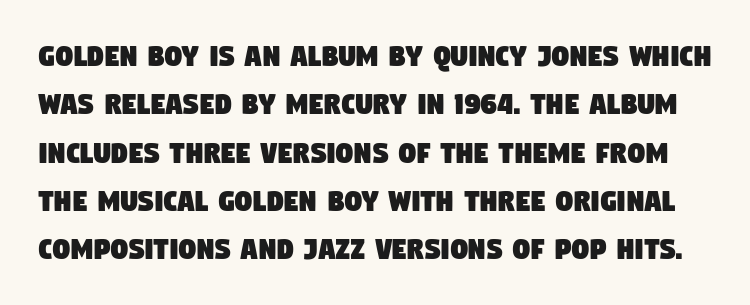
The font family rendered here belongs to the sans-serif group. Letter spacing: default. Each letter keeps its own natural width here, so spacing adapts to shape. Compared with typical paragraphs, the rows here are spaced about the same. The baseline area is clear.
